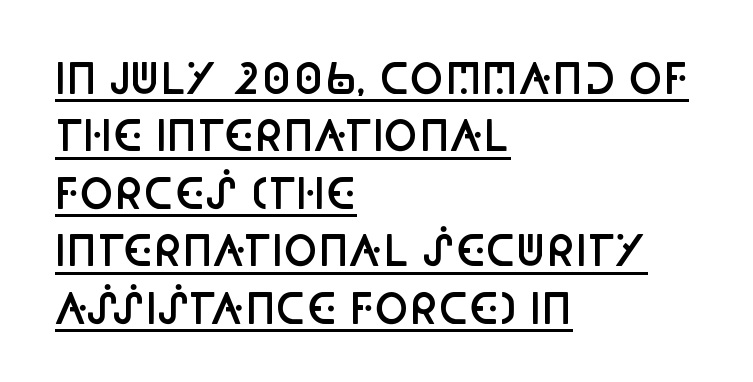
A roman cut, with each character standing at attention. The rendering shows plain stroke endings on the letterforms — a sans-serif design. The face used here appears with an underline applied. Is this a fixed-width face? No — the glyphs have proportional, varying widths.
